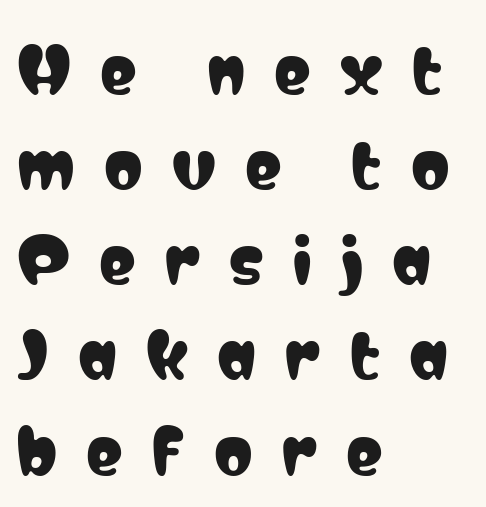
{"serif": "no", "italic": "no", "width": "condensed", "stroke_contrast": "low", "x_height": "medium", "monospaced": "no", "underline": "no", "align": "left", "line_spacing": "normal", "line_spacing_ratio": 1.56, "letter_spacing": "wide", "letter_spacing_em": 0.48, "glyph_px": 61}
